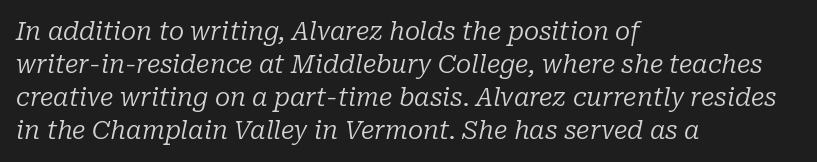
{"italic": "yes", "lean": "right", "slant_degrees": 10, "bold": "no", "underline": "no", "align": "left", "line_spacing": "normal", "line_spacing_ratio": 1.32, "letter_spacing": "normal", "letter_spacing_em": 0.0, "glyph_px": 25}
